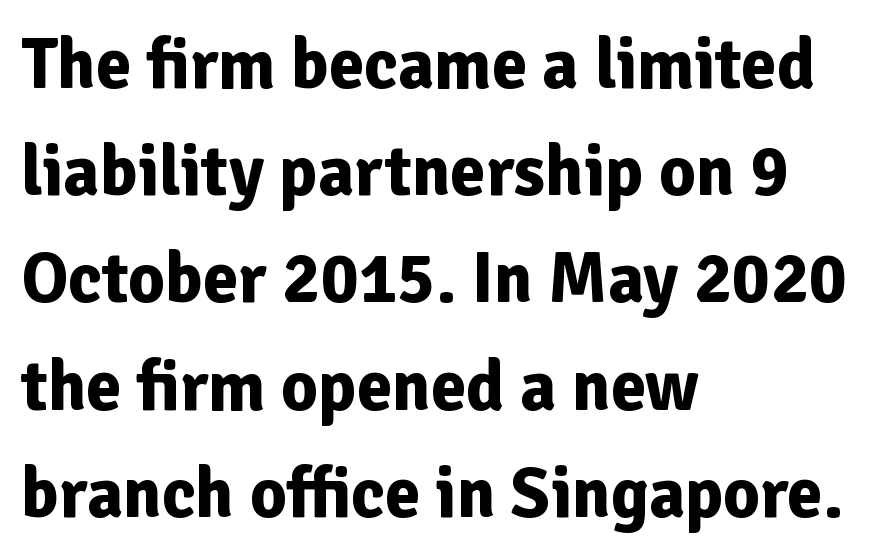
{"serif": "no", "italic": "no", "bold": "yes", "weight": "bold", "width": "normal", "stroke_contrast": "low", "x_height": "medium", "monospaced": "no", "underline": "no", "align": "left", "line_spacing": "normal", "line_spacing_ratio": 1.51, "letter_spacing": "normal", "letter_spacing_em": 0.0, "glyph_px": 71}
